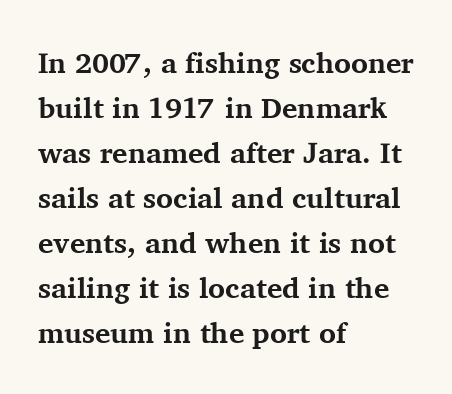
{"serif": "yes", "italic": "no", "bold": "yes", "weight": "bold", "width": "normal", "stroke_contrast": "medium", "x_height": "medium", "monospaced": "no", "underline": "no", "align": "left", "line_spacing": "normal", "line_spacing_ratio": 1.55, "letter_spacing": "normal", "letter_spacing_em": 0.0, "glyph_px": 29}
